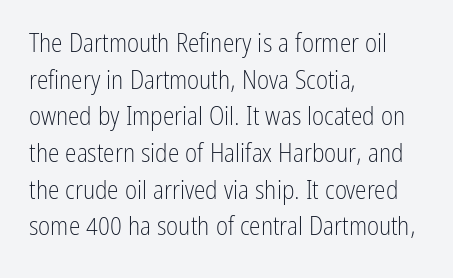
Q: Is the text bold? A: No.
Q: Is the text italic (slanted)? A: No, it is upright.
Q: Is the text underlined? A: No.
Q: How is the paragraph aligned? A: Left-aligned.
Q: Is the spacing between letters normal or unusually wide? A: Normal.
Q: Is the spacing between lines tight, normal or loose? A: Normal.
